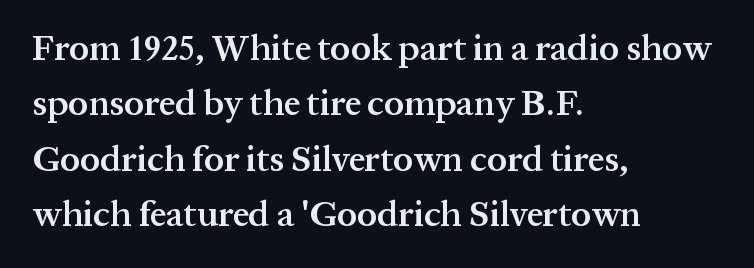
Q: Is the text bold? A: Semi-bold.
Q: Is the text italic (slanted)? A: No, it is upright.
Q: Is the typeface a serif or a sans-serif typeface? A: Serif.
Q: Is the text underlined? A: No.
Q: How is the paragraph aligned? A: Left-aligned.
Q: Is the spacing between letters normal or unusually wide? A: Normal.
Q: Is the spacing between lines tight, normal or loose? A: Normal.
Q: Width (condensed, normal, or wide)? A: Normal.
Q: Stroke contrast? A: Medium.
Q: x-height? A: Medium.
Q: Monospaced? A: No.
